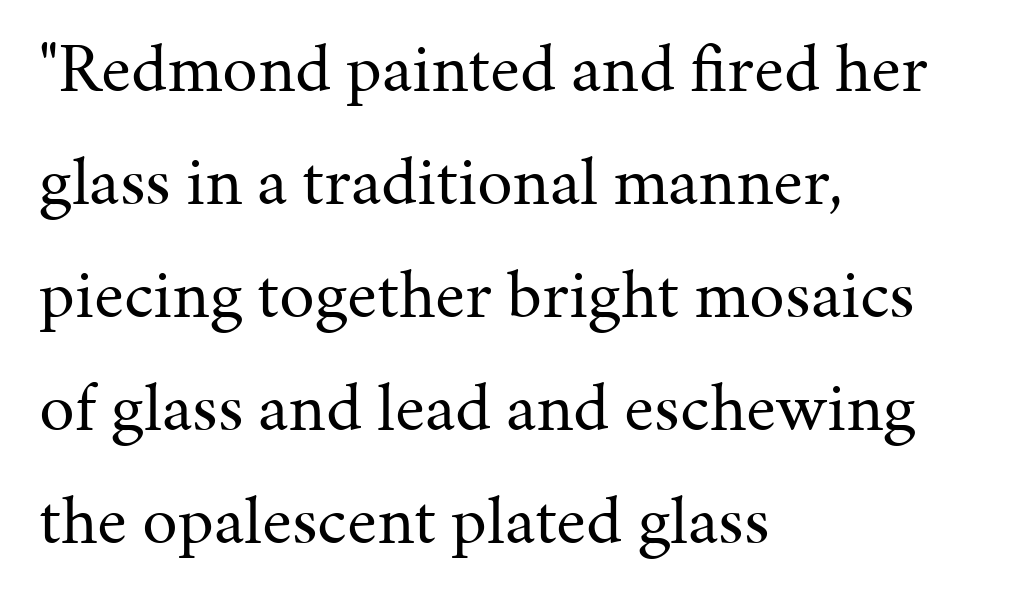
{"serif": "yes", "italic": "no", "bold": "no", "weight": "regular", "width": "normal", "stroke_contrast": "medium", "x_height": "medium", "monospaced": "no", "underline": "no", "align": "left", "line_spacing": "normal", "line_spacing_ratio": 1.59, "letter_spacing": "normal", "letter_spacing_em": 0.0, "glyph_px": 71}
